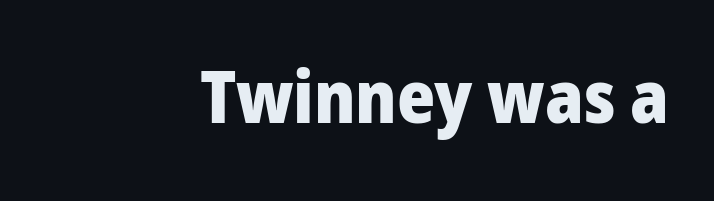
Tracking value appears to be zero — textbook default spacing. Unmarked baselines from the first word to the last. The lettering holds an erect, upright posture throughout. Heavy, bold letterforms. A typesetter would call this proportional, since set widths differ per character. What kind of face is this? One without serifs — a sans.
